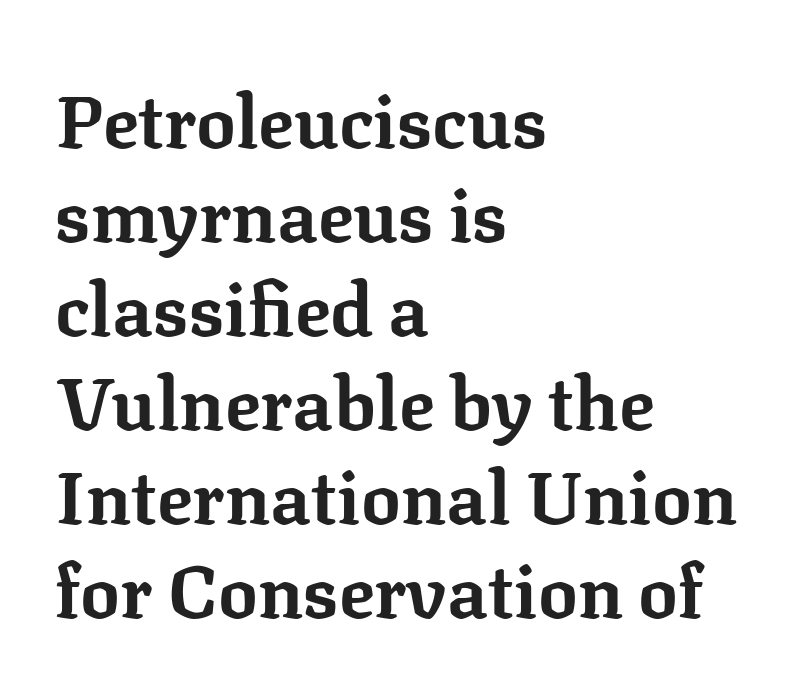
The image shows 74 px bold serif type, upright; set left-aligned, normal line spacing (1.27x), normal letter spacing, not underlined; low stroke contrast and a medium x-height.
